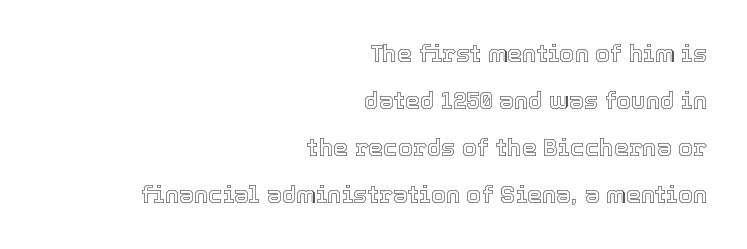
Q: Is the text italic (slanted)? A: No, it is upright.
Q: Is the text underlined? A: No.
Q: How is the paragraph aligned? A: Right-aligned.
Q: Is the spacing between letters normal or unusually wide? A: Normal.
Q: Is the spacing between lines tight, normal or loose? A: Loose.
